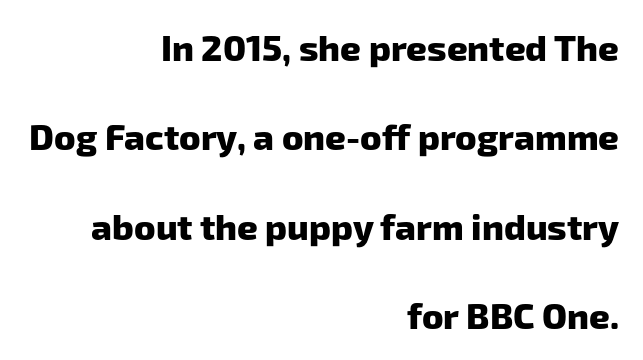
Q: Is the text bold? A: Yes.
Q: Is the typeface a serif or a sans-serif typeface? A: Sans-serif.
Q: Is the text underlined? A: No.
Q: How is the paragraph aligned? A: Right-aligned.
Q: Is the spacing between letters normal or unusually wide? A: Normal.
Q: Is the spacing between lines tight, normal or loose? A: Loose.
Q: Width (condensed, normal, or wide)? A: Normal.
Q: Stroke contrast? A: Low.
Q: x-height? A: Medium.
Q: Monospaced? A: No.
